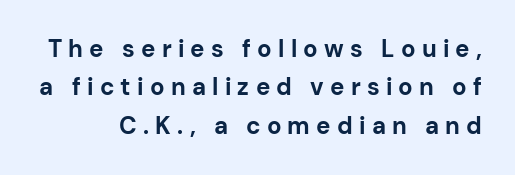
{"italic": "no", "bold": "yes", "underline": "no", "line_spacing": "normal", "line_spacing_ratio": 1.6, "letter_spacing": "wide", "letter_spacing_em": 0.26, "glyph_px": 24}
